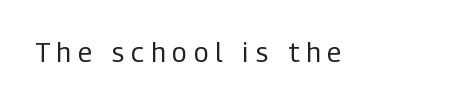
The image shows 27 px text type, upright; set unusually wide letter spacing (+0.25 em), not underlined.
